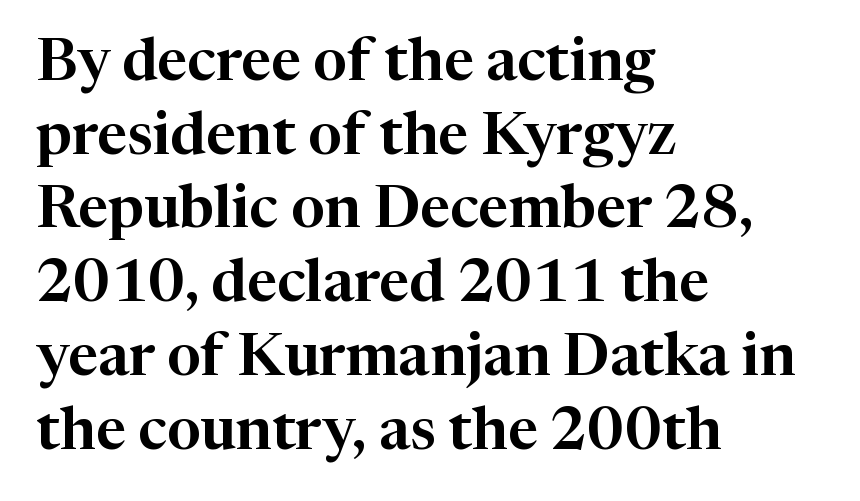
A typesetter would call this proportional, since set widths differ per character. Look at the tracking — it's just the regular setting, nothing added. The passage shown stacks its lines at a standard gap. Every character sits straight up, as roman type does. Every row of glyphs begins at an identical x-position on the left. The baseline area is clear.
